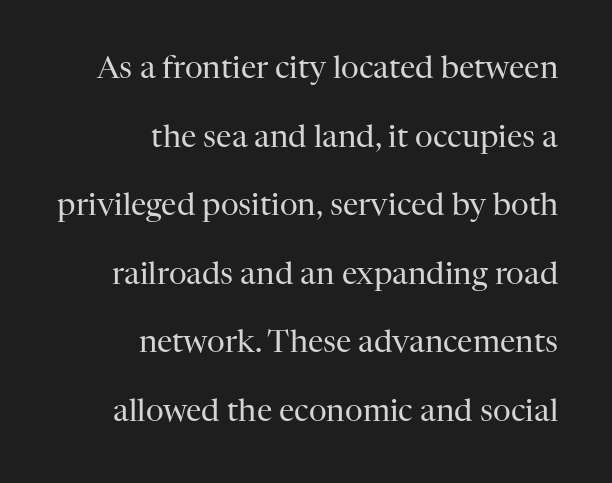
{"serif": "yes", "italic": "no", "bold": "no", "weight": "regular", "width": "normal", "stroke_contrast": "high", "x_height": "medium", "monospaced": "no", "underline": "no", "align": "right", "line_spacing": "loose", "line_spacing_ratio": 2.21, "letter_spacing": "normal", "letter_spacing_em": 0.0, "glyph_px": 31}
